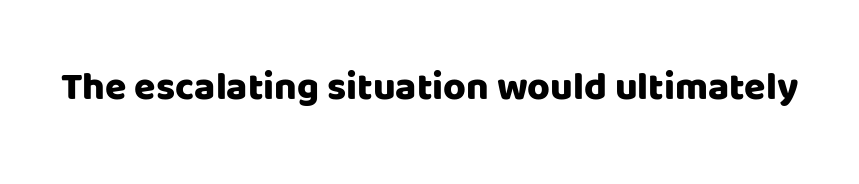
{"serif": "no", "italic": "no", "width": "normal", "stroke_contrast": "low", "x_height": "large", "monospaced": "no", "underline": "no", "letter_spacing": "normal", "letter_spacing_em": 0.0, "glyph_px": 39}
